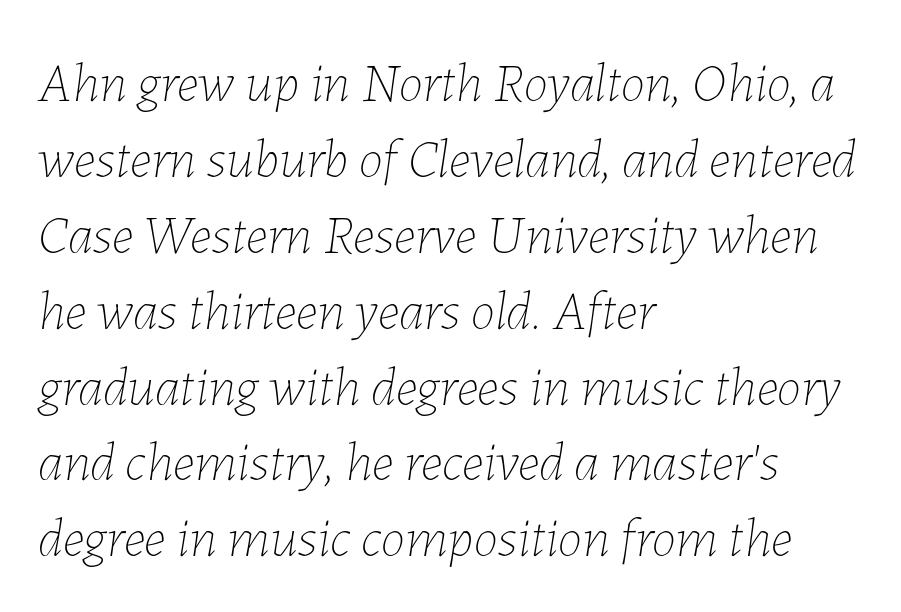
{"italic": "yes", "lean": "right", "slant_degrees": 7, "bold": "no", "weight": "thin", "width": "normal", "stroke_contrast": "low", "x_height": "medium", "monospaced": "no", "underline": "no", "align": "left", "line_spacing": "normal", "line_spacing_ratio": 1.38, "letter_spacing": "normal", "letter_spacing_em": 0.0, "glyph_px": 55}
